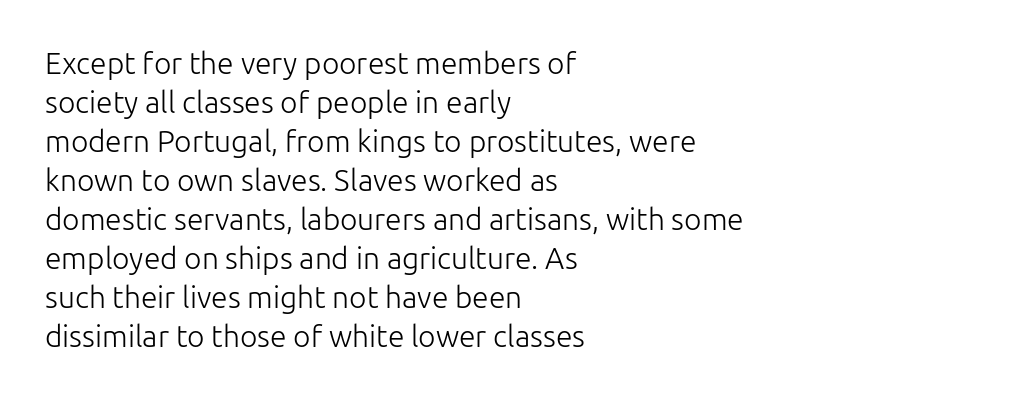
Q: Is the text bold? A: No.
Q: Is the text italic (slanted)? A: No, it is upright.
Q: Is the typeface a serif or a sans-serif typeface? A: Sans-serif.
Q: Is the text underlined? A: No.
Q: How is the paragraph aligned? A: Left-aligned.
Q: Is the spacing between letters normal or unusually wide? A: Normal.
Q: Is the spacing between lines tight, normal or loose? A: Normal.
Q: Width (condensed, normal, or wide)? A: Normal.
Q: Stroke contrast? A: Low.
Q: x-height? A: Medium.
Q: Monospaced? A: No.
